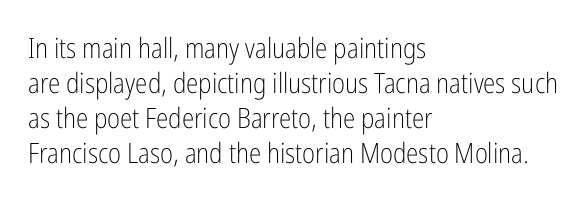
Is this a sans? Yes — the strokes have no serifs. The lines are quadded left. Any mark beneath the type? The region is blank. Weight: not bold — regular or lighter. The rendering uses a moderate line-height, typical for paragraphs.
